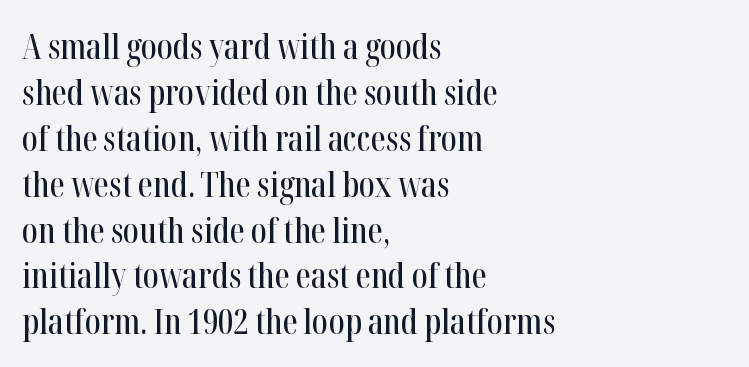
Classification — serif. A student would call this left alignment; a typographer would say flush left, rag right. Between one letter and the next there's only the usual sliver of space. These lines are rendered in a variable-pitch font.
